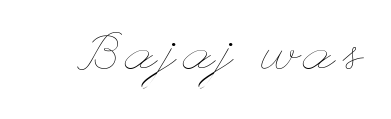
The image shows 54 px thin, wide type; set not underlined; low stroke contrast and a small x-height.
